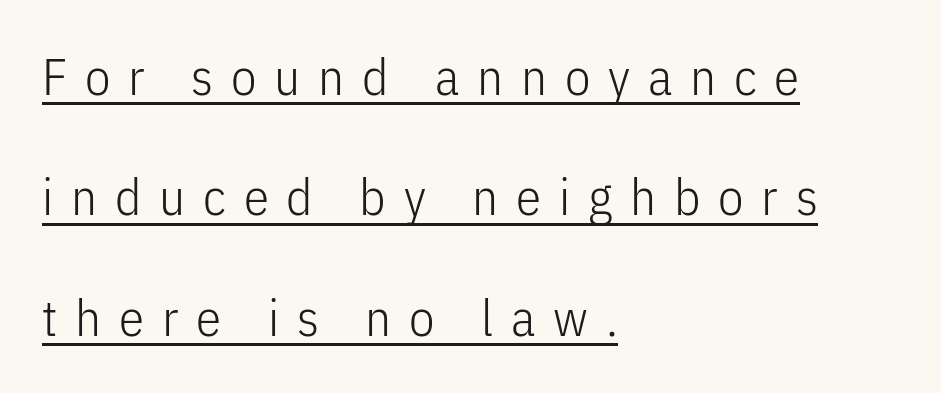
{"serif": "no", "italic": "no", "bold": "no", "weight": "light", "width": "condensed", "stroke_contrast": "low", "x_height": "medium", "monospaced": "no", "underline": "yes", "align": "left", "line_spacing": "loose", "line_spacing_ratio": 2.36, "letter_spacing": "wide", "letter_spacing_em": 0.35, "glyph_px": 51}
